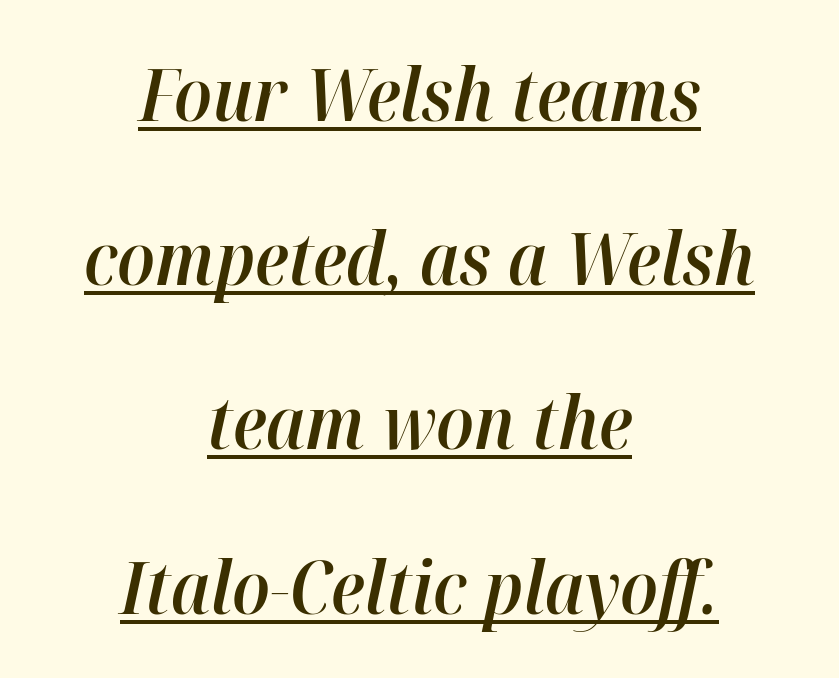
The image shows 73 px semibold type, italic (leaning right); set centered, loose line spacing (2.25x), normal letter spacing, underlined; high stroke contrast and a medium x-height.
